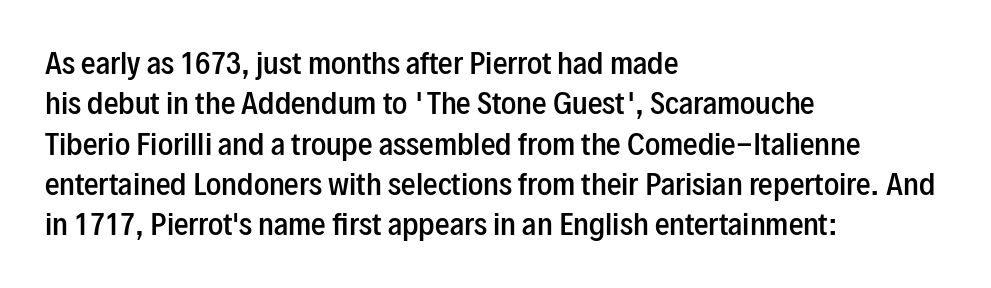
The image shows 29 px semibold, condensed sans-serif type, upright; set left-aligned, normal line spacing (1.39x), normal letter spacing, not underlined; low stroke contrast and a medium x-height.
